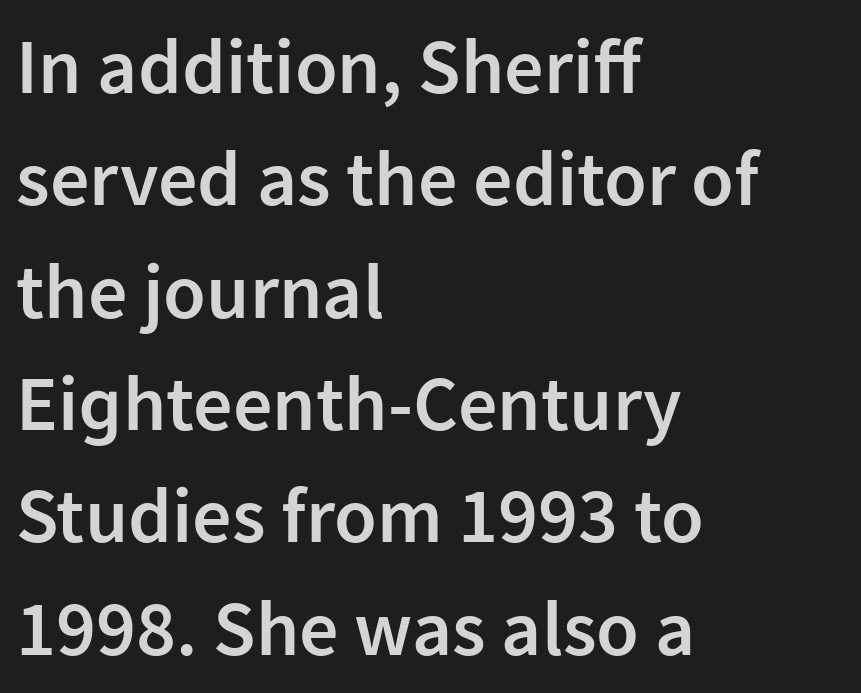
The image shows 78 px semibold sans-serif type, upright; set left-aligned, normal line spacing (1.44x), normal letter spacing, not underlined; low stroke contrast and a medium x-height.
